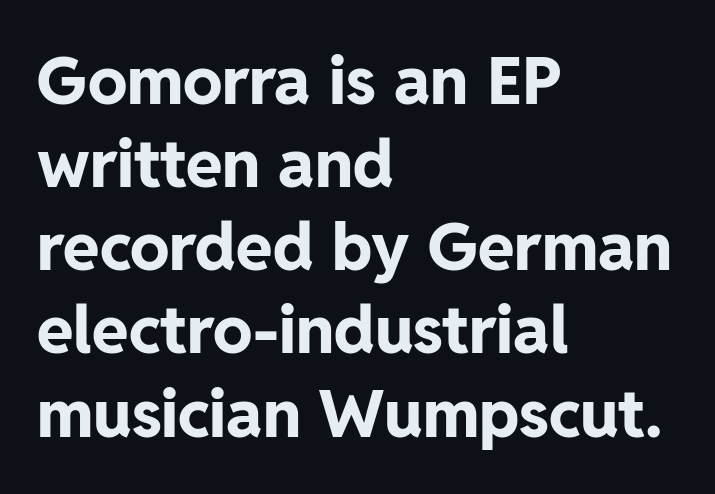
{"serif": "no", "italic": "no", "bold": "yes", "weight": "bold", "width": "normal", "stroke_contrast": "low", "x_height": "medium", "monospaced": "no", "underline": "no", "align": "left", "line_spacing": "normal", "line_spacing_ratio": 1.26, "letter_spacing": "normal", "letter_spacing_em": 0.0, "glyph_px": 66}
